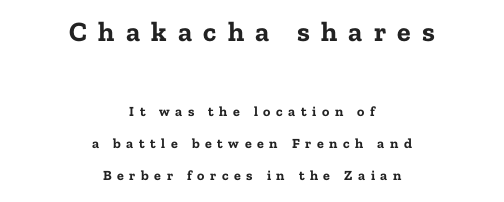
The image shows 28 px bold serif type, upright; set centered, loose line spacing (2.28x), unusually wide letter spacing (+0.4 em), not underlined; the first (top) block is 2.0x larger; low stroke contrast and a medium x-height.
